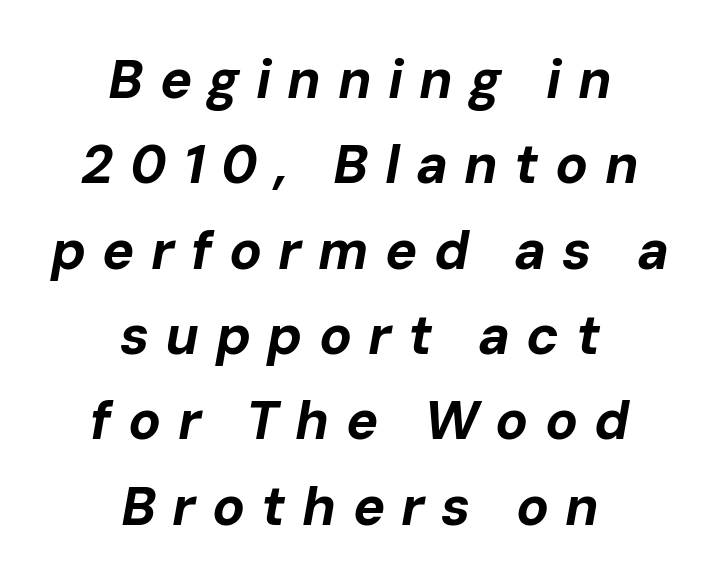
Q: Is the text bold? A: Yes.
Q: Is the text italic (slanted)? A: Yes, it leans right by about 10 degrees.
Q: Is the text underlined? A: No.
Q: How is the paragraph aligned? A: Centered.
Q: Is the spacing between letters normal or unusually wide? A: Unusually wide.
Q: Is the spacing between lines tight, normal or loose? A: Normal.
Q: Width (condensed, normal, or wide)? A: Normal.
Q: Stroke contrast? A: Low.
Q: x-height? A: Medium.
Q: Monospaced? A: No.
